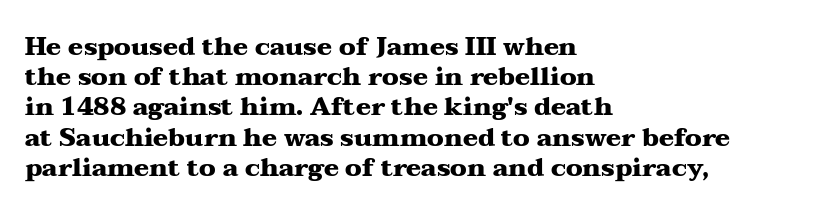
{"italic": "no", "bold": "yes", "underline": "no", "align": "left", "line_spacing_ratio": 1.21, "letter_spacing": "normal", "letter_spacing_em": 0.0, "glyph_px": 25}
